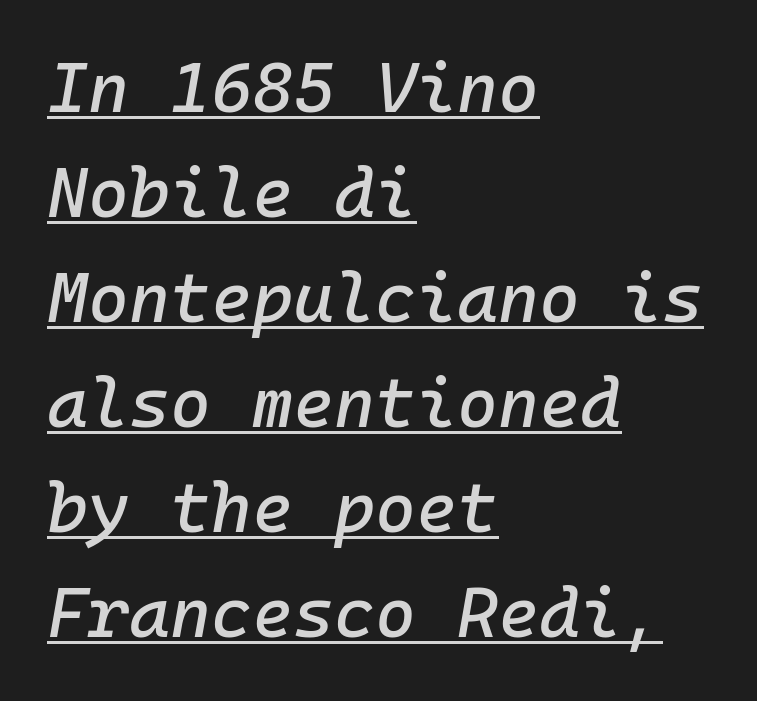
This sample is left-justified, so line endings fall wherever the words run out. This sample uses an oblique cut, with every glyph tilted off the vertical. Successive baselines arrive at the customary interval. What decoration does the sample have? An underline. Compared with typical body copy, the letter spacing here is the same.
